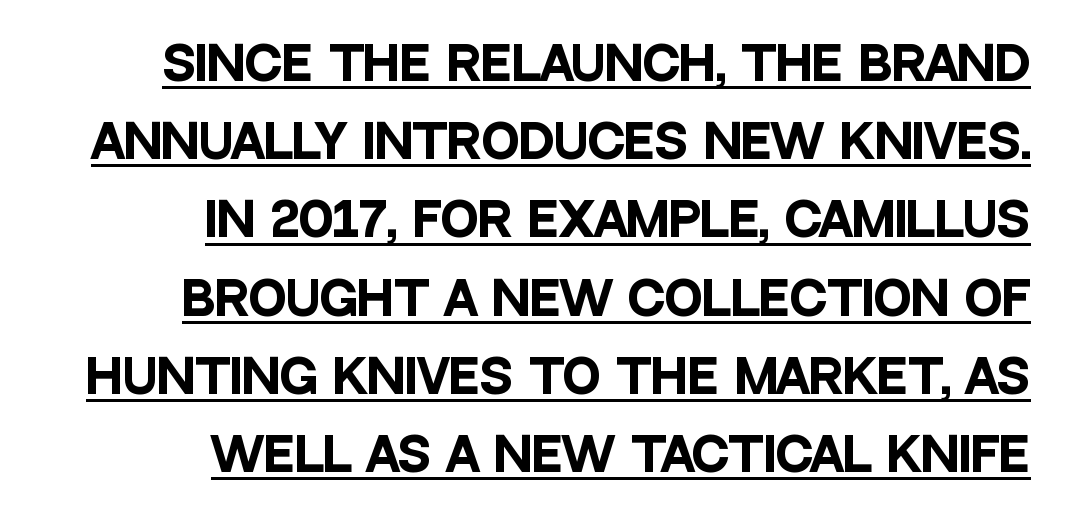
The image shows 46 px heavy, condensed sans-serif type, upright; set right-aligned, normal line spacing (1.7x), normal letter spacing, underlined; low stroke contrast and a large x-height.
